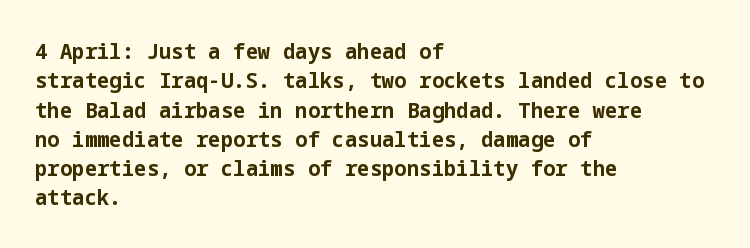
{"italic": "no", "bold": "yes", "underline": "no", "align": "left", "line_spacing": "normal", "line_spacing_ratio": 1.33, "letter_spacing": "normal", "letter_spacing_em": 0.0, "glyph_px": 22}
